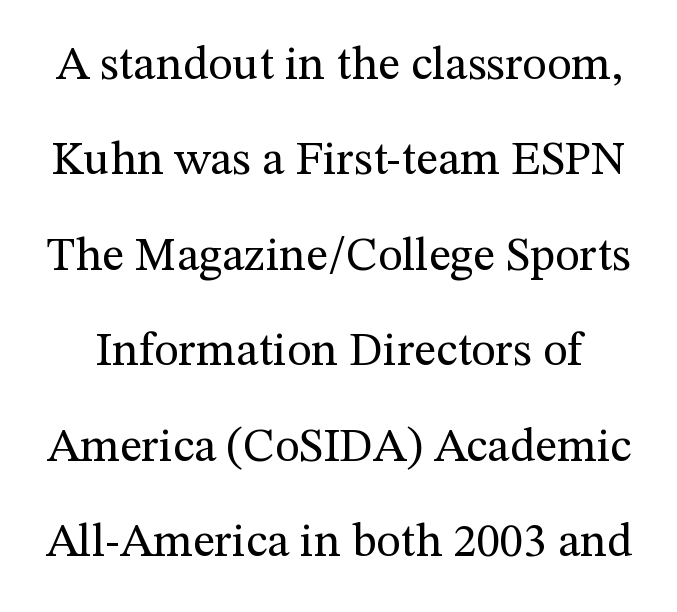
Q: Is the text bold? A: No.
Q: Is the text italic (slanted)? A: No, it is upright.
Q: Is the typeface a serif or a sans-serif typeface? A: Serif.
Q: Is the text underlined? A: No.
Q: Is the spacing between letters normal or unusually wide? A: Normal.
Q: Is the spacing between lines tight, normal or loose? A: Loose.
Q: Width (condensed, normal, or wide)? A: Normal.
Q: Stroke contrast? A: Medium.
Q: x-height? A: Medium.
Q: Monospaced? A: No.
